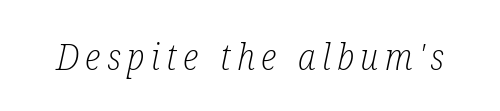
Q: Is the text bold? A: No.
Q: Is the text italic (slanted)? A: Yes, it leans right by about 12 degrees.
Q: Is the typeface a serif or a sans-serif typeface? A: Serif.
Q: Is the text underlined? A: No.
Q: Width (condensed, normal, or wide)? A: Condensed.
Q: Stroke contrast? A: Low.
Q: x-height? A: Medium.
Q: Monospaced? A: No.
